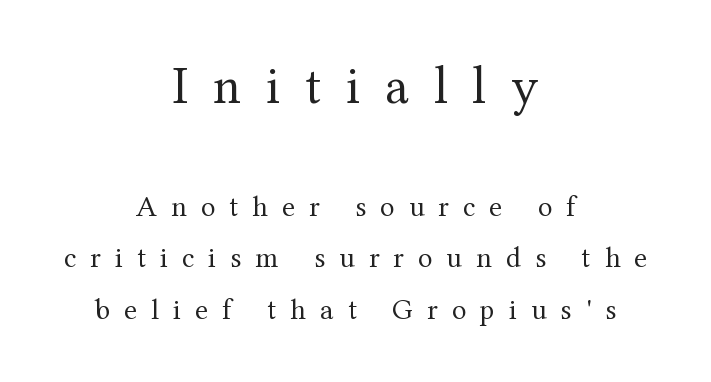
{"serif": "yes", "italic": "no", "bold": "no", "weight": "regular", "width": "normal", "stroke_contrast": "medium", "x_height": "medium", "monospaced": "no", "underline": "no", "align": "center", "line_spacing_ratio": 1.72, "letter_spacing": "wide", "letter_spacing_em": 0.47, "larger_block": "first", "size_ratio": 1.77, "glyph_px": 53}
